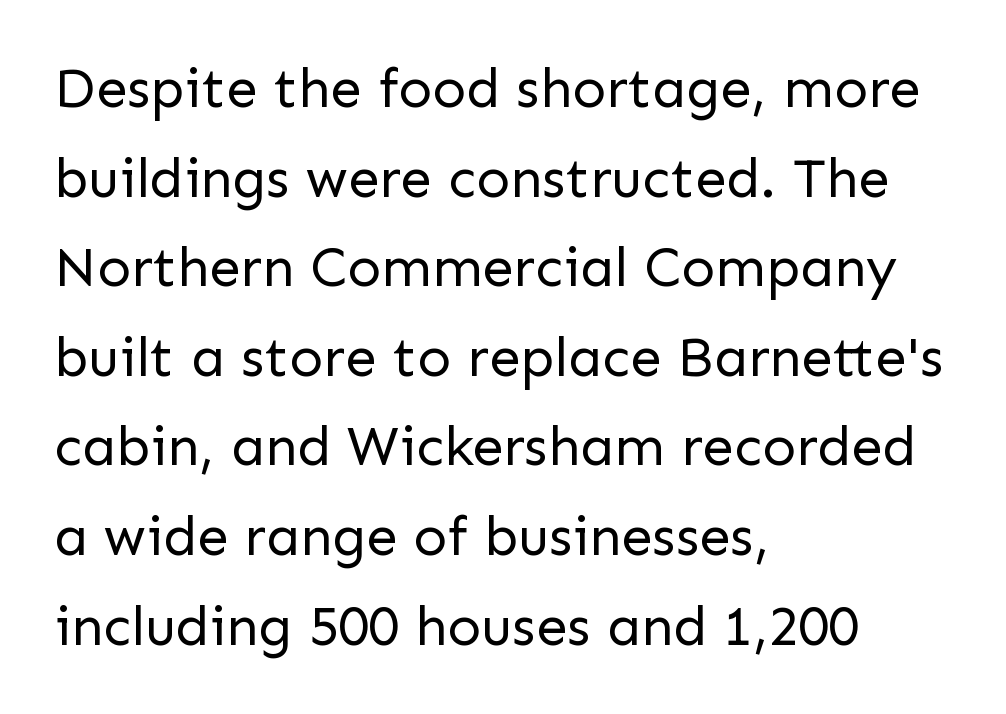
The gaps between neighbouring characters are ordinary and unremarkable. Just letters on the line, the space beneath them empty. Varying glyph widths throughout — classic text-font behaviour. The face looks like a standard text weight, possibly lighter. These lines are set flush left with a ragged right edge.
